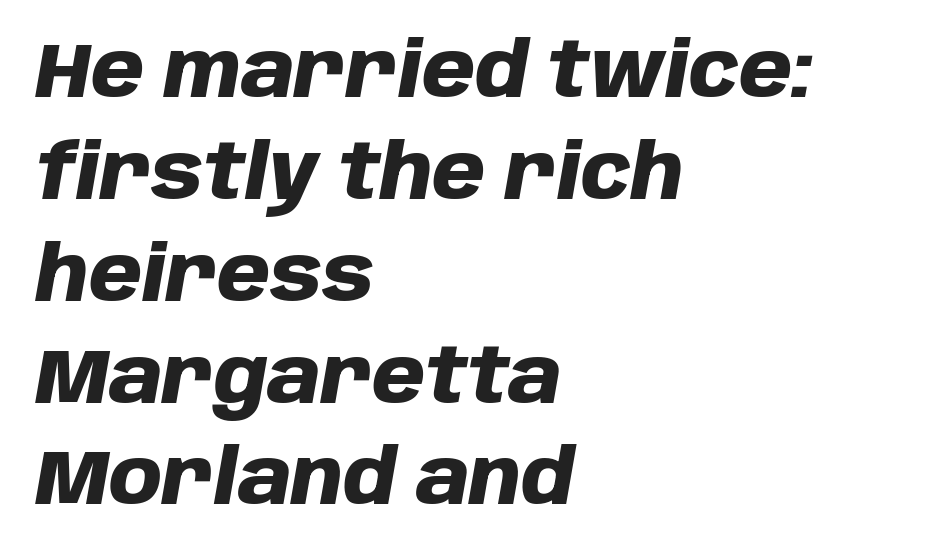
{"italic": "yes", "lean": "right", "slant_degrees": 10, "bold": "yes", "weight": "heavy", "width": "normal", "stroke_contrast": "low", "x_height": "large", "monospaced": "no", "underline": "no", "align": "left", "line_spacing": "normal", "line_spacing_ratio": 1.34, "letter_spacing": "normal", "letter_spacing_em": 0.0, "glyph_px": 76}
